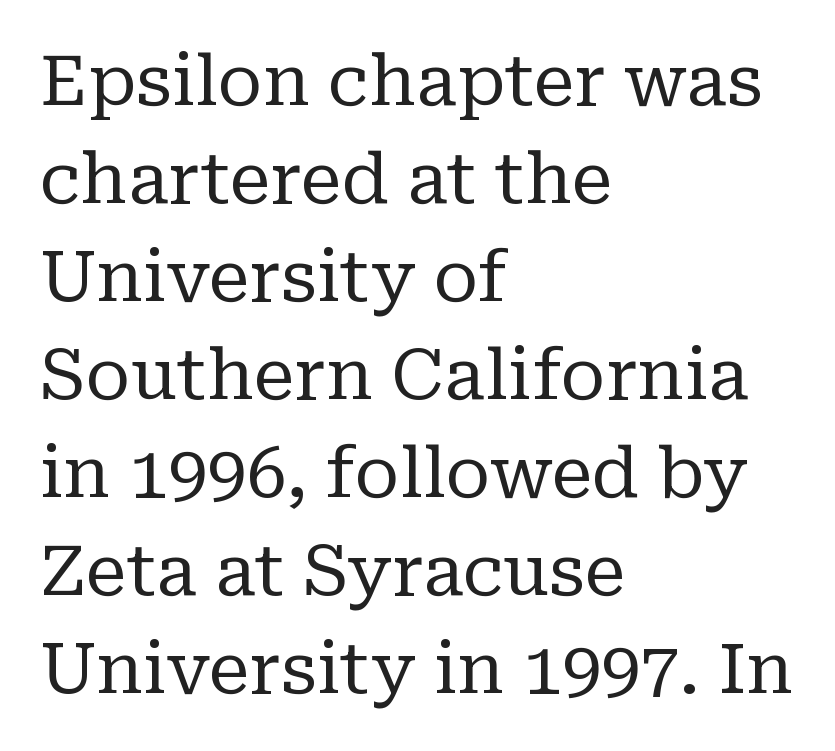
{"serif": "yes", "italic": "no", "bold": "no", "weight": "regular", "width": "normal", "stroke_contrast": "low", "x_height": "medium", "monospaced": "no", "underline": "no", "align": "left", "line_spacing": "normal", "line_spacing_ratio": 1.4, "letter_spacing": "normal", "letter_spacing_em": 0.0, "glyph_px": 70}
